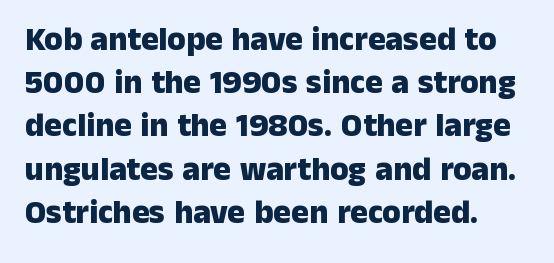
The image shows 33 px heavy sans-serif type, upright; set left-aligned, normal line spacing (1.31x), normal letter spacing, not underlined; low stroke contrast and a medium x-height.
